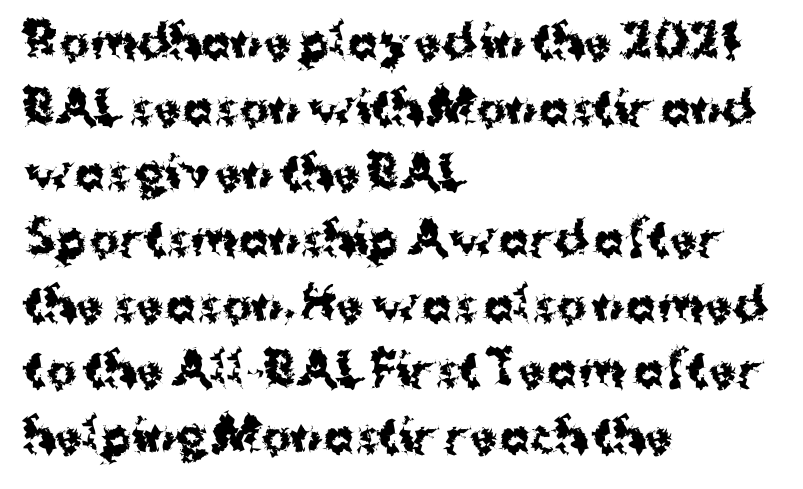
Words appear dense and cohesive because spacing is normal. This sample is left-justified, so line endings fall wherever the words run out. The letters advance in unequal steps, a hallmark of proportional type. Vertically, the passage feels balanced, rows spaced as you'd expect. Unlike italic type, these characters show no tilt at all. The passage shown is typeset with a sans-serif family.
